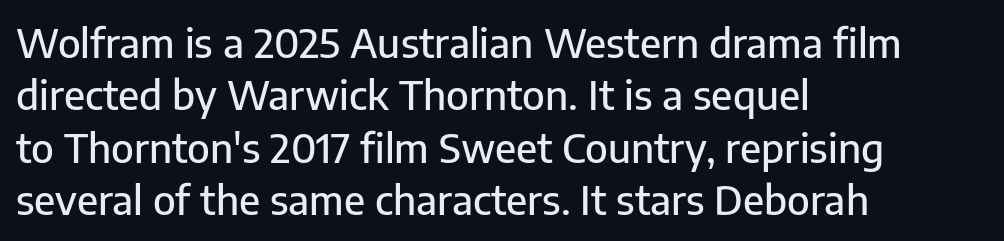
{"serif": "no", "italic": "no", "width": "normal", "stroke_contrast": "low", "x_height": "medium", "monospaced": "no", "underline": "no", "align": "left", "line_spacing": "normal", "line_spacing_ratio": 1.31, "letter_spacing": "normal", "letter_spacing_em": 0.0, "glyph_px": 40}
